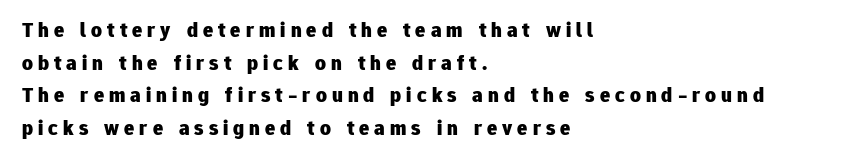
The image shows 21 px bold type, upright; set left-aligned, normal line spacing (1.55x), unusually wide letter spacing (+0.24 em), not underlined.
